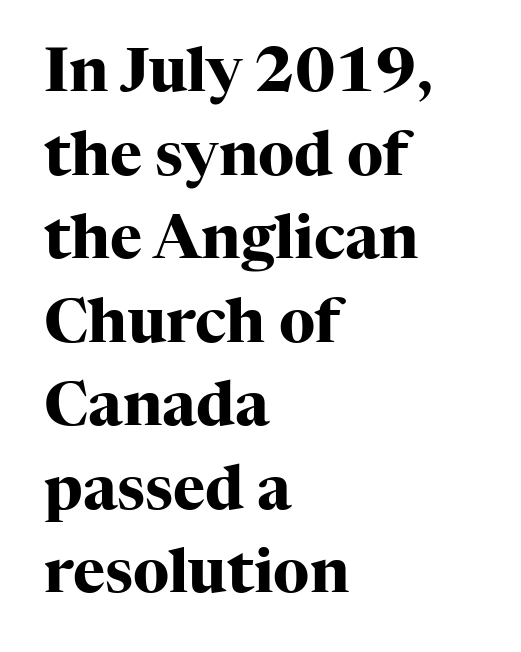
{"serif": "yes", "italic": "no", "bold": "yes", "weight": "heavy", "width": "normal", "stroke_contrast": "high", "x_height": "medium", "monospaced": "no", "underline": "no", "align": "left", "line_spacing": "normal", "line_spacing_ratio": 1.37, "letter_spacing": "normal", "letter_spacing_em": 0.0, "glyph_px": 61}
